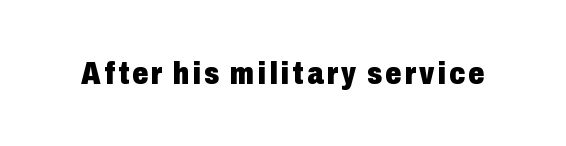
{"serif": "no", "italic": "no", "bold": "yes", "weight": "heavy", "width": "condensed", "stroke_contrast": "low", "x_height": "medium", "monospaced": "no", "underline": "no", "glyph_px": 32}
